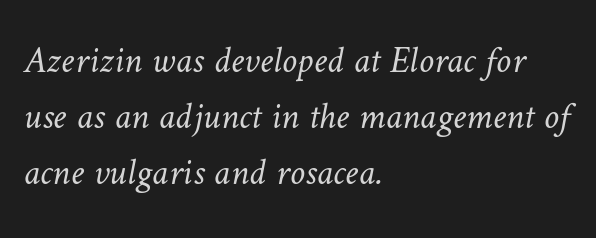
Q: Is the text bold? A: No.
Q: Is the text underlined? A: No.
Q: How is the paragraph aligned? A: Left-aligned.
Q: Is the spacing between letters normal or unusually wide? A: Normal.
Q: Is the spacing between lines tight, normal or loose? A: Normal.
Q: Width (condensed, normal, or wide)? A: Normal.
Q: Stroke contrast? A: Low.
Q: x-height? A: Medium.
Q: Monospaced? A: No.
